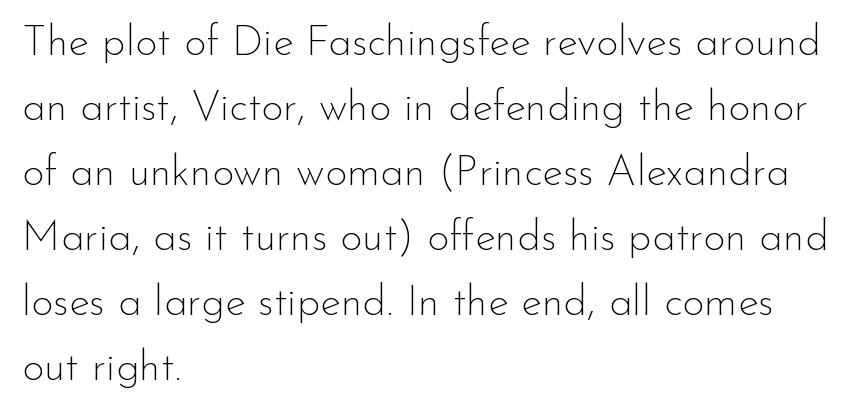
{"serif": "no", "italic": "no", "bold": "no", "weight": "thin", "width": "normal", "stroke_contrast": "low", "x_height": "small", "monospaced": "no", "underline": "no", "align": "left", "line_spacing": "normal", "line_spacing_ratio": 1.51, "letter_spacing": "normal", "letter_spacing_em": 0.0, "glyph_px": 43}
